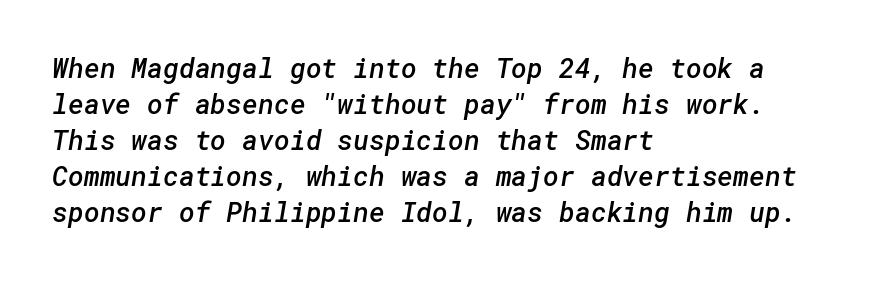
Q: Is the text bold? A: Semi-bold.
Q: Is the text underlined? A: No.
Q: How is the paragraph aligned? A: Left-aligned.
Q: Is the spacing between letters normal or unusually wide? A: Normal.
Q: Is the spacing between lines tight, normal or loose? A: Normal.
